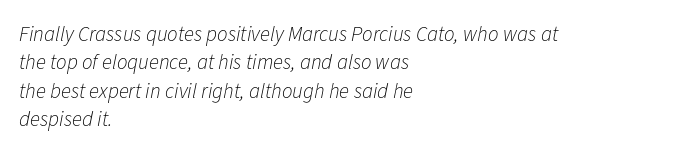
The image shows 21 px text type, italic (leaning right); set left-aligned, normal line spacing (1.35x), normal letter spacing, not underlined.
